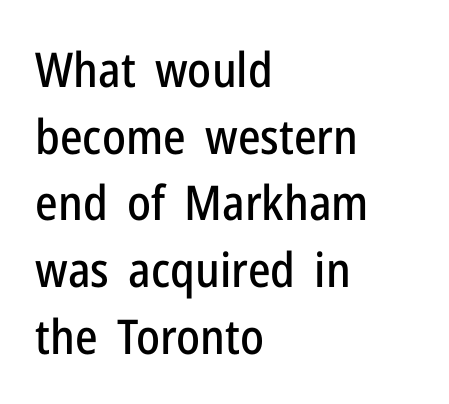
Q: Is the text italic (slanted)? A: No, it is upright.
Q: Is the typeface a serif or a sans-serif typeface? A: Sans-serif.
Q: Is the text underlined? A: No.
Q: How is the paragraph aligned? A: Left-aligned.
Q: Is the spacing between letters normal or unusually wide? A: Normal.
Q: Is the spacing between lines tight, normal or loose? A: Normal.
Q: Width (condensed, normal, or wide)? A: Condensed.
Q: Stroke contrast? A: Low.
Q: x-height? A: Medium.
Q: Monospaced? A: No.
